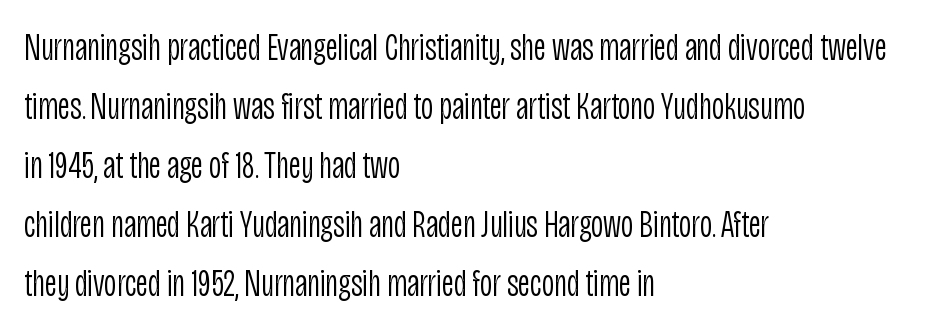
Q: Is the text bold? A: No.
Q: Is the text italic (slanted)? A: No, it is upright.
Q: Is the typeface a serif or a sans-serif typeface? A: Sans-serif.
Q: Is the text underlined? A: No.
Q: How is the paragraph aligned? A: Left-aligned.
Q: Is the spacing between letters normal or unusually wide? A: Normal.
Q: Is the spacing between lines tight, normal or loose? A: Normal.
Q: Width (condensed, normal, or wide)? A: Condensed.
Q: Stroke contrast? A: Low.
Q: x-height? A: Large.
Q: Monospaced? A: No.
